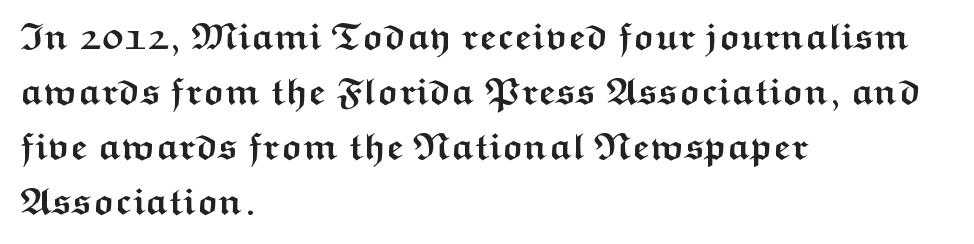
Look at the tracking — it's just the regular setting, nothing added. A typesetter would call this leading conventional body-copy spacing. The typesetting leans heavy: a genuine bold. Is there any slant? The stems are plumb. The face used here is proportionally spaced, like ordinary book or web type.
